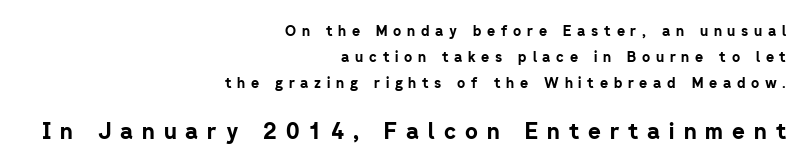
Upright lettering throughout. The tracking reads as deliberately expanded to a designer's eye. Its strokes are broad and dark, the hallmark of bold type. The area under the type is left untouched. Layout note: lines flush right.
